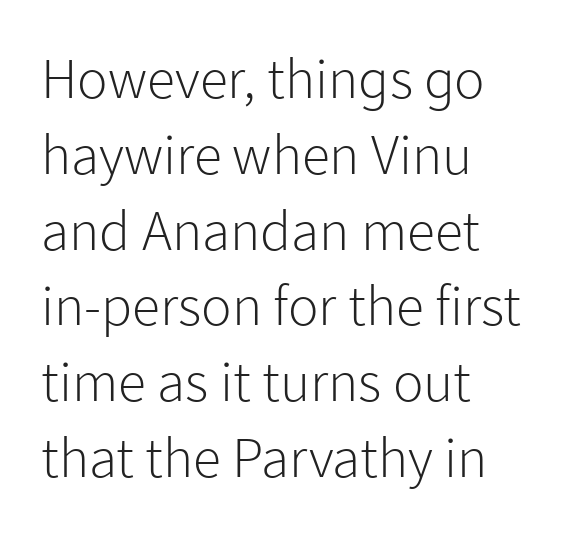
Q: Is the text bold? A: No.
Q: Is the text italic (slanted)? A: No, it is upright.
Q: Is the typeface a serif or a sans-serif typeface? A: Sans-serif.
Q: Is the text underlined? A: No.
Q: How is the paragraph aligned? A: Left-aligned.
Q: Is the spacing between letters normal or unusually wide? A: Normal.
Q: Is the spacing between lines tight, normal or loose? A: Normal.
Q: Width (condensed, normal, or wide)? A: Normal.
Q: Stroke contrast? A: Low.
Q: x-height? A: Medium.
Q: Monospaced? A: No.
